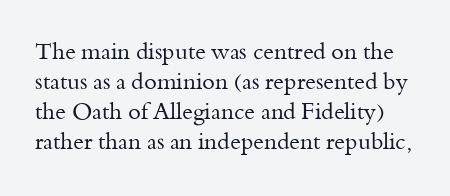
The image shows 23 px text type, upright; set normal line spacing (1.3x), normal letter spacing, not underlined.
